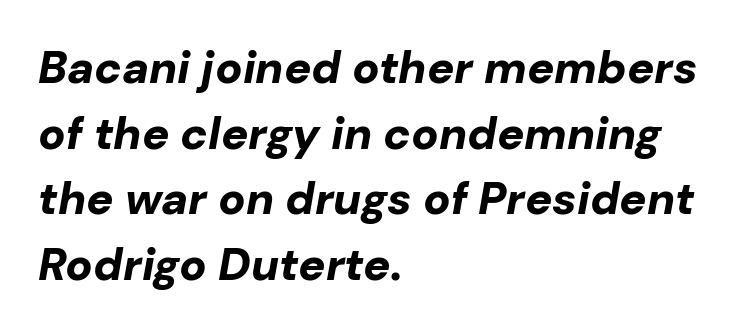
The image shows 45 px bold type, italic (leaning right); set left-aligned, normal line spacing (1.46x), normal letter spacing, not underlined; low stroke contrast and a medium x-height.
